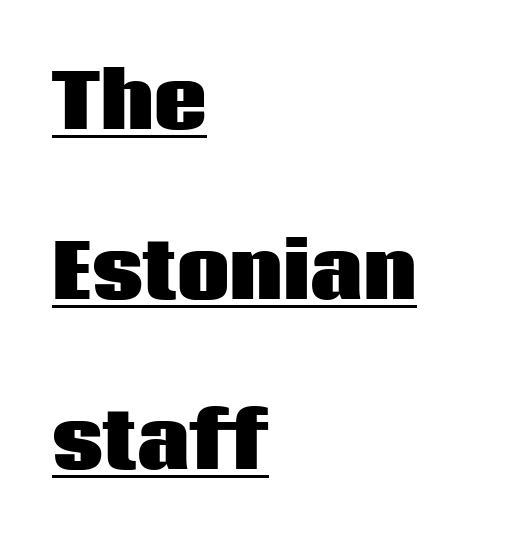
The image shows 74 px heavy sans-serif type, upright; set left-aligned, loose line spacing (2.3x), normal letter spacing, underlined; low stroke contrast and a large x-height.
